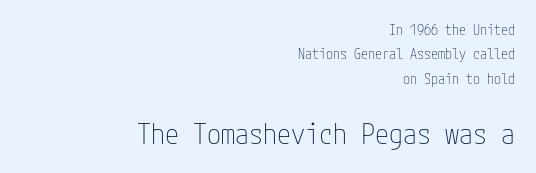
Q: Is the text bold? A: No.
Q: Is the text italic (slanted)? A: No, it is upright.
Q: Is the typeface a serif or a sans-serif typeface? A: Sans-serif.
Q: Is the text underlined? A: No.
Q: How is the paragraph aligned? A: Right-aligned.
Q: Is the spacing between letters normal or unusually wide? A: Normal.
Q: Which block of text is set in a larger size, the first (top) or the second (bottom)? A: The second (bottom) one.
Q: Width (condensed, normal, or wide)? A: Condensed.
Q: Stroke contrast? A: Low.
Q: x-height? A: Medium.
